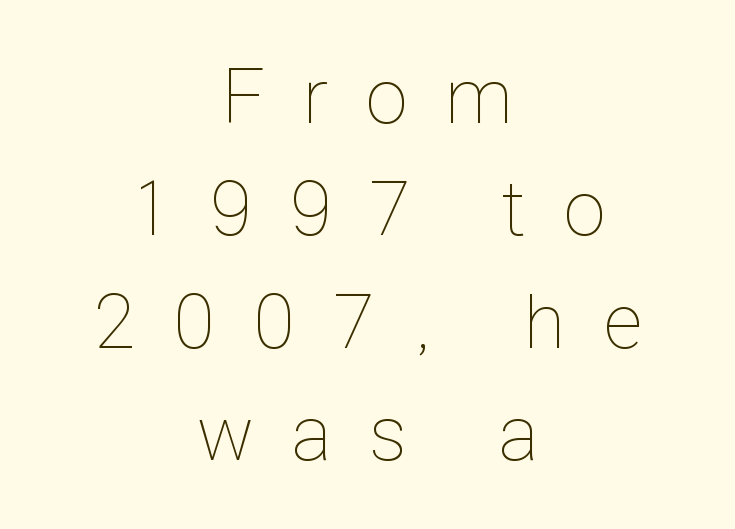
The image shows 78 px thin, condensed type, upright; set centered, normal line spacing (1.44x), unusually wide letter spacing (+0.5 em), not underlined; low stroke contrast and a medium x-height.
